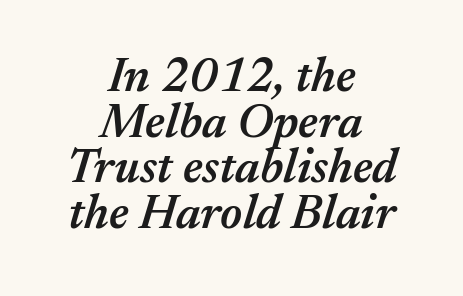
Q: Is the text bold? A: Semi-bold.
Q: Is the text italic (slanted)? A: Yes, it leans right by about 17 degrees.
Q: Is the text underlined? A: No.
Q: How is the paragraph aligned? A: Centered.
Q: Is the spacing between letters normal or unusually wide? A: Normal.
Q: Is the spacing between lines tight, normal or loose? A: Tight.
Q: Width (condensed, normal, or wide)? A: Normal.
Q: Stroke contrast? A: Medium.
Q: x-height? A: Medium.
Q: Monospaced? A: No.
